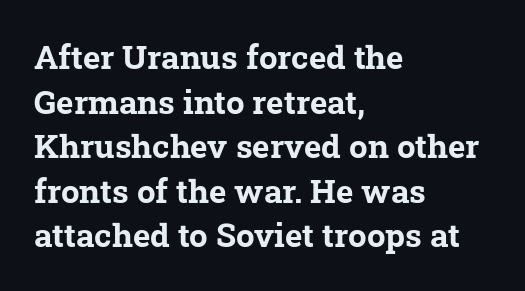
Weight check: bold — yes, fully. In CSS terms this would be text-align: left. The face used here is rendered with its standard letterfit. Summary of vertical rhythm: regular, with standard interline spacing. Each row of text sits above clean, open space. Yep, those are serifs on the letters.
